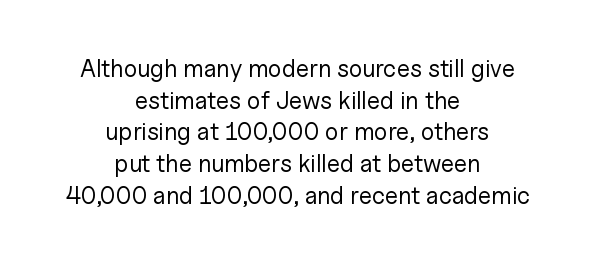
Q: Is the text bold? A: No.
Q: Is the text italic (slanted)? A: No, it is upright.
Q: Is the text underlined? A: No.
Q: How is the paragraph aligned? A: Centered.
Q: Is the spacing between letters normal or unusually wide? A: Normal.
Q: Is the spacing between lines tight, normal or loose? A: Normal.
